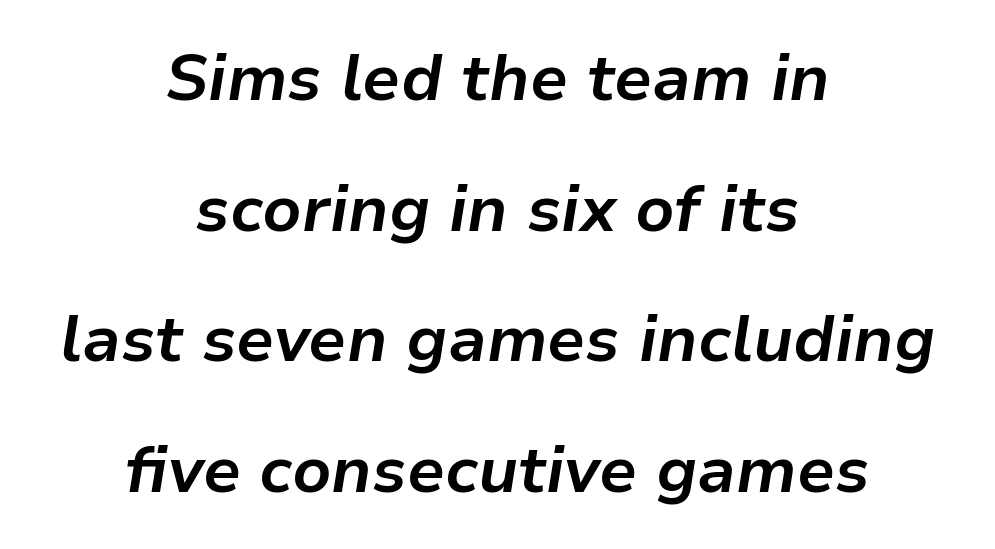
{"italic": "yes", "lean": "right", "slant_degrees": 9, "bold": "yes", "weight": "bold", "width": "normal", "stroke_contrast": "low", "x_height": "medium", "monospaced": "no", "underline": "no", "align": "center", "line_spacing": "loose", "line_spacing_ratio": 2.01, "letter_spacing": "normal", "letter_spacing_em": 0.0, "glyph_px": 65}
